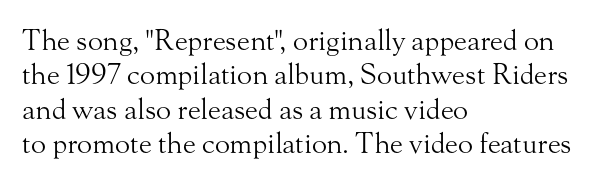
Short and long lines alike share a common starting point at left. Note the varied advance widths — an 'i' is clearly narrower than an 'm'. The face used here is rendered with its standard letterfit. A serif font was chosen for this passage. Unmarked baselines from the first word to the last.
